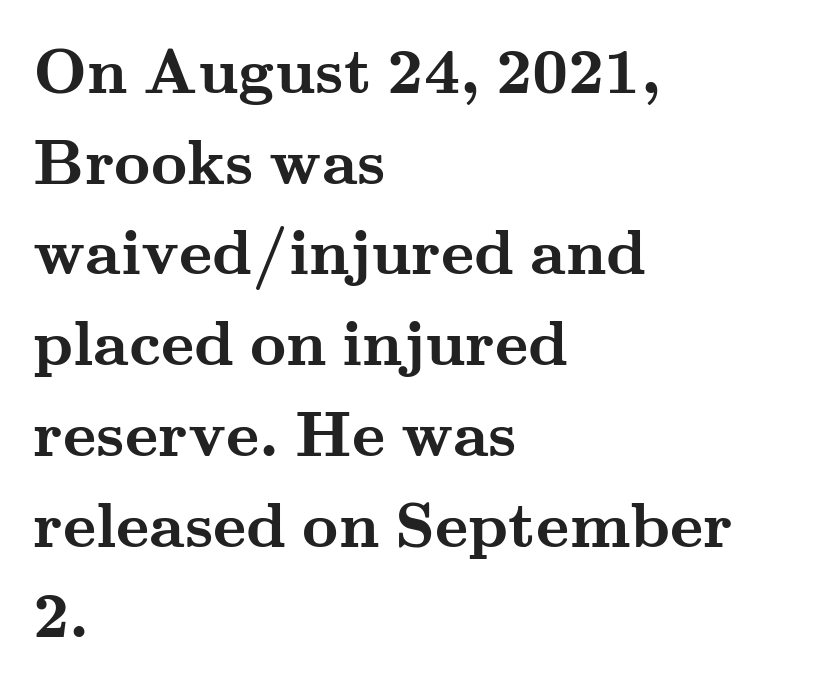
The image shows 63 px semibold, wide serif type, upright; set left-aligned, normal line spacing (1.44x), normal letter spacing, not underlined; medium stroke contrast and a small x-height.
